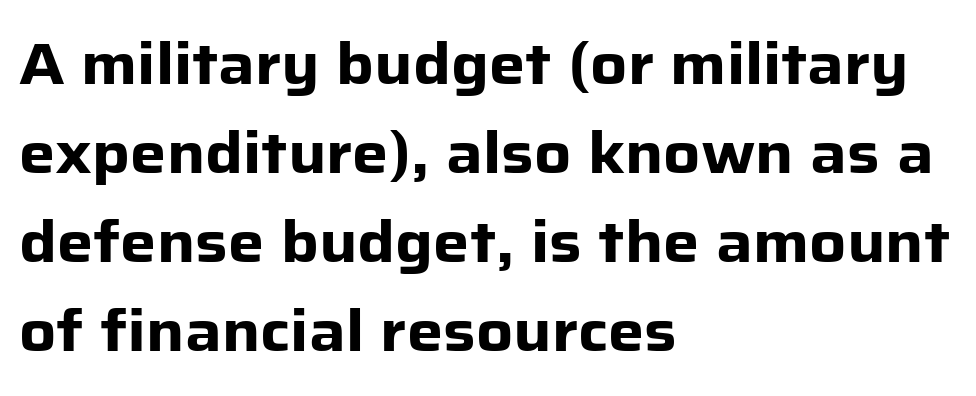
The image shows 57 px heavy sans-serif type, upright; set left-aligned, normal line spacing (1.56x), normal letter spacing, not underlined; low stroke contrast and a medium x-height.
